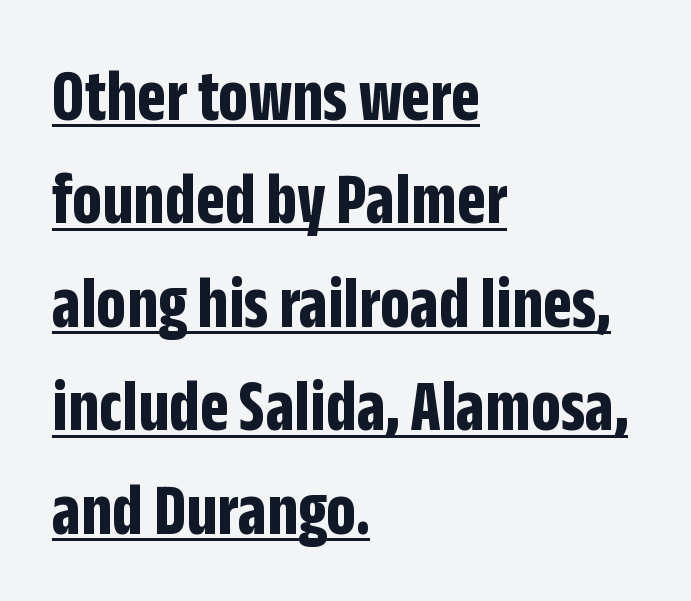
{"serif": "no", "italic": "no", "bold": "yes", "weight": "bold", "width": "condensed", "stroke_contrast": "low", "x_height": "large", "monospaced": "no", "underline": "yes", "align": "left", "line_spacing": "normal", "line_spacing_ratio": 1.38, "letter_spacing": "normal", "letter_spacing_em": 0.0, "glyph_px": 75}
